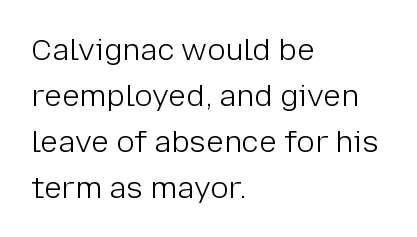
Think standard paragraph weight, or any step lighter than that. The face used here is rendered with its standard letterfit. Designer's note — italics off, roman on. A sans-serif font was chosen for this passage.
